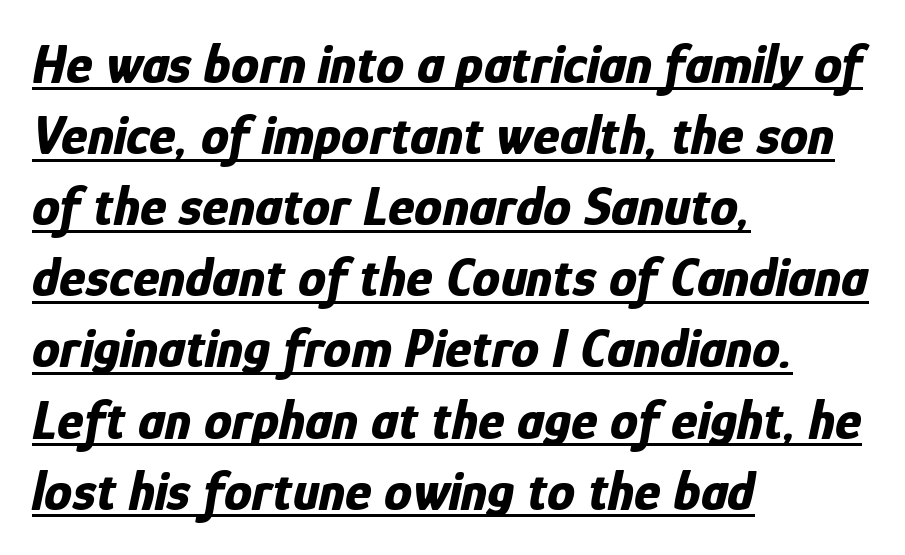
These lines carry a lot of weight — the face is fully bold. Every row of glyphs begins at an identical x-position on the left. Does extra space separate the letters? No, they use regular spacing. This sample keeps an unexceptional amount of space between lines.
